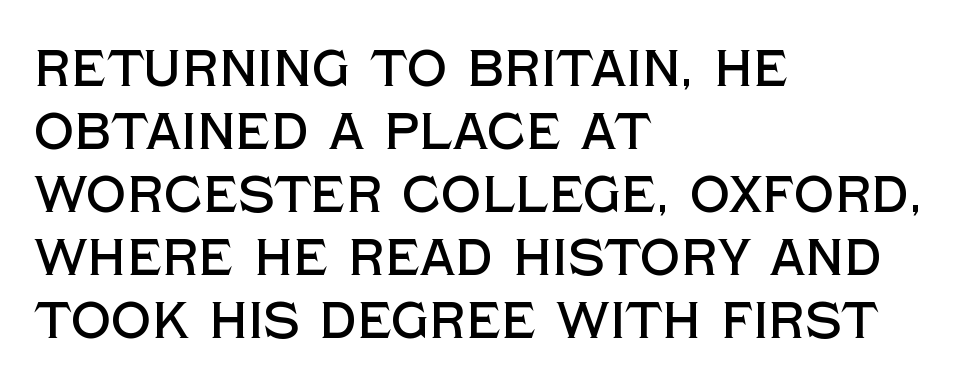
The foot of each line stays bare and open. This is the regular roman posture of the typeface. A student would call this left alignment; a typographer would say flush left, rag right. Leading matches the norm, producing a regular column.
